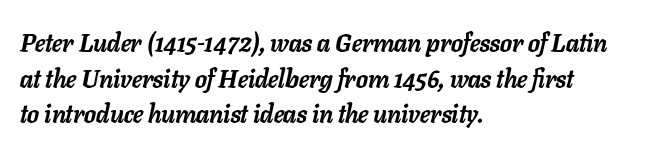
{"italic": "yes", "lean": "right", "slant_degrees": 11, "bold": "yes", "underline": "no", "align": "left", "line_spacing": "normal", "line_spacing_ratio": 1.43, "letter_spacing": "normal", "letter_spacing_em": 0.0, "glyph_px": 25}
